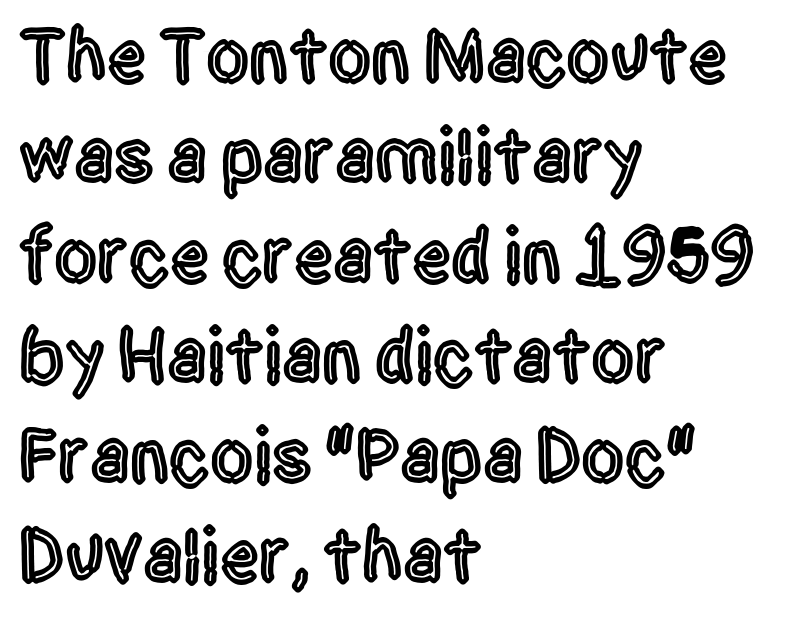
Q: Is the text italic (slanted)? A: No, it is upright.
Q: Is the typeface a serif or a sans-serif typeface? A: Sans-serif.
Q: Is the text underlined? A: No.
Q: How is the paragraph aligned? A: Left-aligned.
Q: Is the spacing between letters normal or unusually wide? A: Normal.
Q: Is the spacing between lines tight, normal or loose? A: Normal.
Q: Width (condensed, normal, or wide)? A: Condensed.
Q: x-height? A: Large.
Q: Monospaced? A: No.
